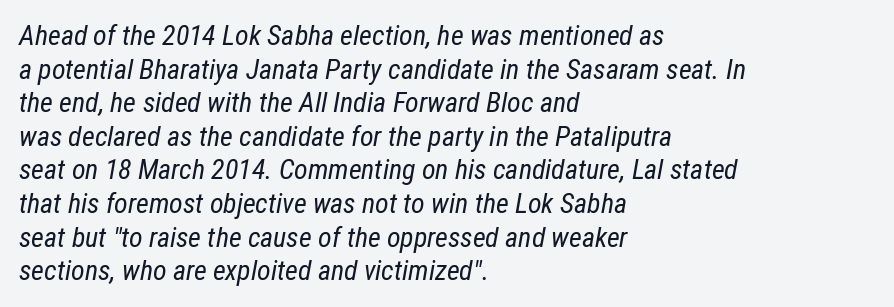
Q: Is the text bold? A: No.
Q: Is the text italic (slanted)? A: Yes, it leans right by about 12 degrees.
Q: Is the text underlined? A: No.
Q: How is the paragraph aligned? A: Left-aligned.
Q: Is the spacing between letters normal or unusually wide? A: Normal.
Q: Width (condensed, normal, or wide)? A: Condensed.
Q: Stroke contrast? A: Low.
Q: x-height? A: Medium.
Q: Monospaced? A: No.
